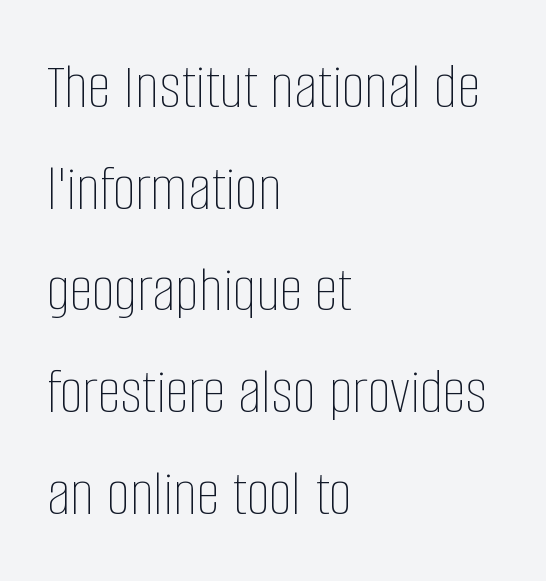
Q: Is the text bold? A: No.
Q: Is the text italic (slanted)? A: No, it is upright.
Q: Is the text underlined? A: No.
Q: How is the paragraph aligned? A: Left-aligned.
Q: Is the spacing between letters normal or unusually wide? A: Normal.
Q: Is the spacing between lines tight, normal or loose? A: Normal.
Q: Width (condensed, normal, or wide)? A: Condensed.
Q: Stroke contrast? A: Low.
Q: x-height? A: Large.
Q: Monospaced? A: No.
